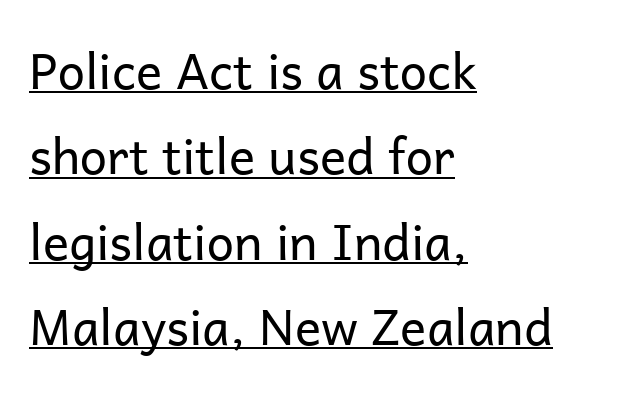
{"serif": "no", "italic": "no", "bold": "no", "weight": "regular", "width": "normal", "stroke_contrast": "low", "x_height": "medium", "monospaced": "no", "underline": "yes", "align": "left", "line_spacing_ratio": 1.74, "letter_spacing": "normal", "letter_spacing_em": 0.0, "glyph_px": 49}
